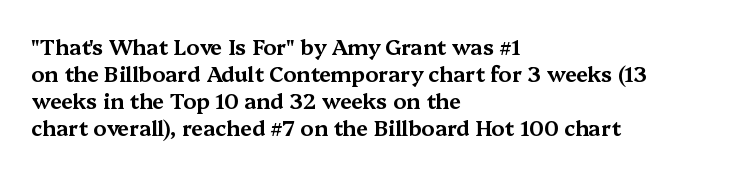
The letters stand straight up with perfectly vertical stems. Tracking here is standard; glyphs follow each other at the usual distance. Whoever set this chose a conventional vertical rhythm. The paragraph has a hard left edge and a soft right edge. Has an underline been added? It has not.
